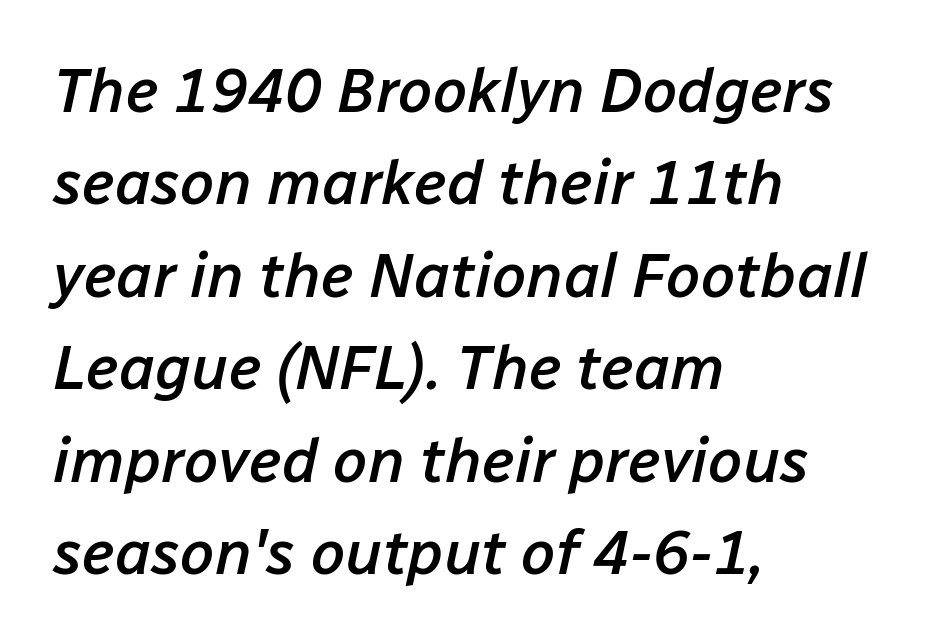
The image shows 62 px semibold type, italic (leaning right); set left-aligned, normal line spacing (1.49x), normal letter spacing, not underlined; low stroke contrast and a medium x-height.
